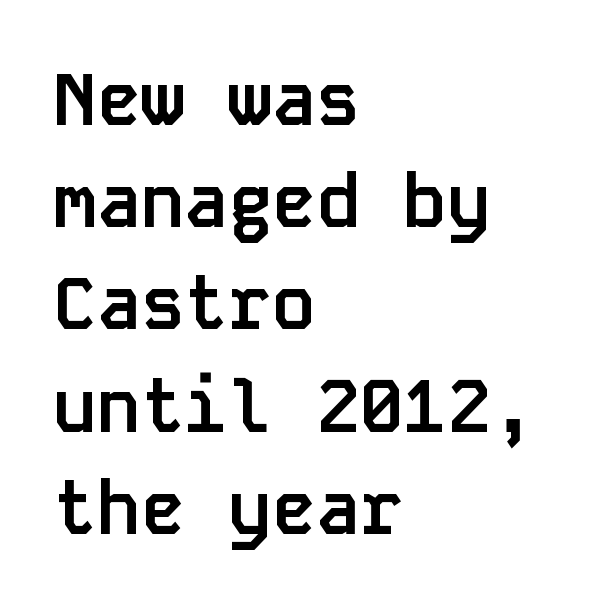
The image shows 73 px semibold sans-serif type, upright, monospaced; set left-aligned, normal line spacing (1.4x), normal letter spacing, not underlined; low stroke contrast and a large x-height.
